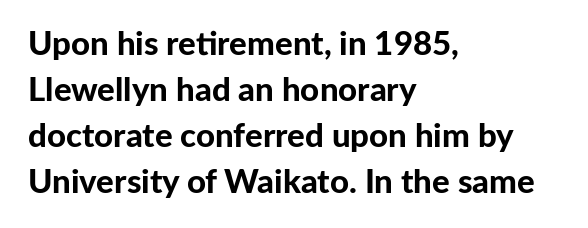
The image shows 33 px bold sans-serif type, upright; set left-aligned, normal line spacing (1.39x), normal letter spacing, not underlined; low stroke contrast and a medium x-height.
